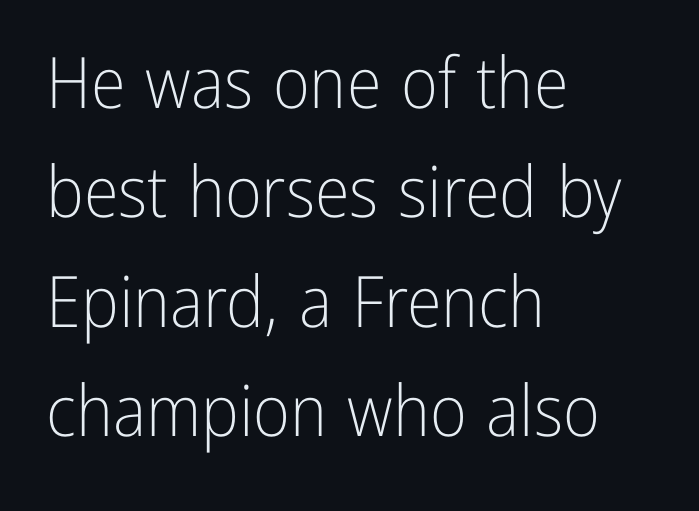
The image shows 71 px light, condensed sans-serif type, upright; set left-aligned, normal line spacing (1.54x), normal letter spacing, not underlined; low stroke contrast and a medium x-height.
